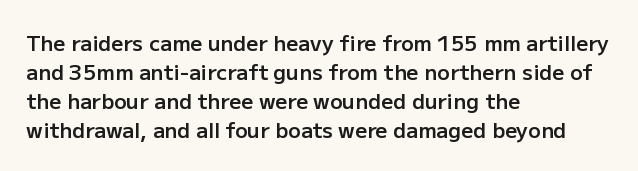
{"italic": "no", "bold": "semi", "underline": "no", "align": "left", "line_spacing": "normal", "line_spacing_ratio": 1.38, "letter_spacing": "normal", "letter_spacing_em": 0.0, "glyph_px": 21}
